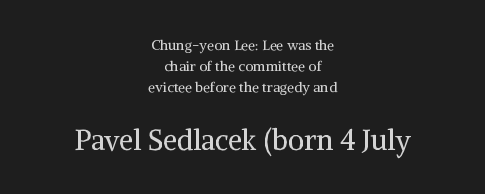
Q: Is the text bold? A: No.
Q: Is the text italic (slanted)? A: No, it is upright.
Q: Is the typeface a serif or a sans-serif typeface? A: Serif.
Q: Is the text underlined? A: No.
Q: How is the paragraph aligned? A: Centered.
Q: Is the spacing between letters normal or unusually wide? A: Normal.
Q: Is the spacing between lines tight, normal or loose? A: Normal.
Q: Which block of text is set in a larger size, the first (top) or the second (bottom)? A: The second (bottom) one.
Q: Width (condensed, normal, or wide)? A: Normal.
Q: Stroke contrast? A: Medium.
Q: x-height? A: Medium.
Q: Monospaced? A: No.
